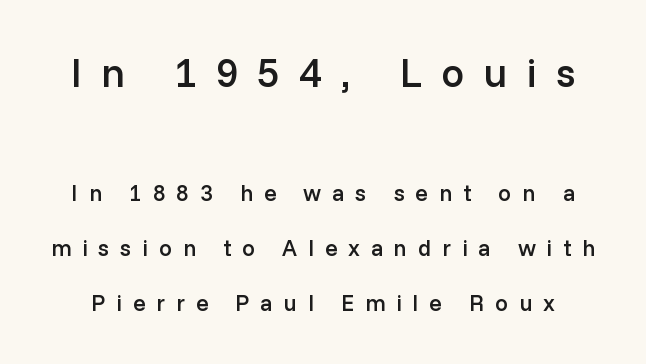
Q: Is the text bold? A: Semi-bold.
Q: Is the text italic (slanted)? A: No, it is upright.
Q: Is the typeface a serif or a sans-serif typeface? A: Sans-serif.
Q: Is the text underlined? A: No.
Q: Is the spacing between letters normal or unusually wide? A: Unusually wide.
Q: Is the spacing between lines tight, normal or loose? A: Loose.
Q: Which block of text is set in a larger size, the first (top) or the second (bottom)? A: The first (top) one.
Q: Width (condensed, normal, or wide)? A: Normal.
Q: Stroke contrast? A: Low.
Q: x-height? A: Medium.
Q: Monospaced? A: No.
